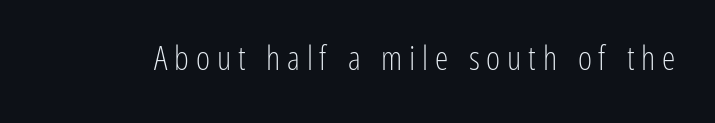
The image shows 34 px light, condensed sans-serif type, upright; set unusually wide letter spacing (+0.2 em), not underlined; low stroke contrast and a medium x-height.
